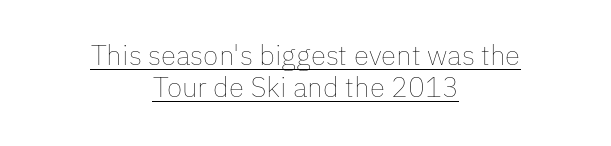
Q: Is the text bold? A: No.
Q: Is the text italic (slanted)? A: No, it is upright.
Q: Is the text underlined? A: Yes.
Q: How is the paragraph aligned? A: Centered.
Q: Is the spacing between letters normal or unusually wide? A: Normal.
Q: Width (condensed, normal, or wide)? A: Normal.
Q: Stroke contrast? A: Low.
Q: x-height? A: Medium.
Q: Monospaced? A: No.
